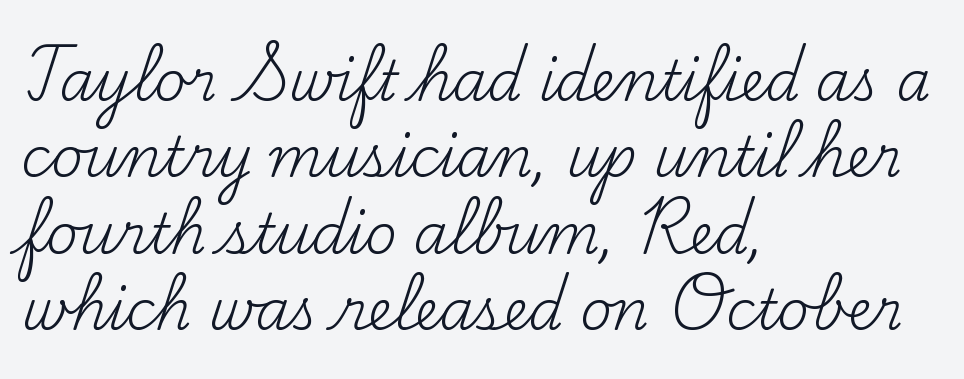
Q: Is the text bold? A: No.
Q: Is the text italic (slanted)? A: Yes.
Q: Is the typeface a serif or a sans-serif typeface? A: Serif.
Q: Is the text underlined? A: No.
Q: How is the paragraph aligned? A: Left-aligned.
Q: Is the spacing between letters normal or unusually wide? A: Normal.
Q: Is the spacing between lines tight, normal or loose? A: Normal.
Q: Width (condensed, normal, or wide)? A: Normal.
Q: Stroke contrast? A: Medium.
Q: x-height? A: Small.
Q: Monospaced? A: No.
